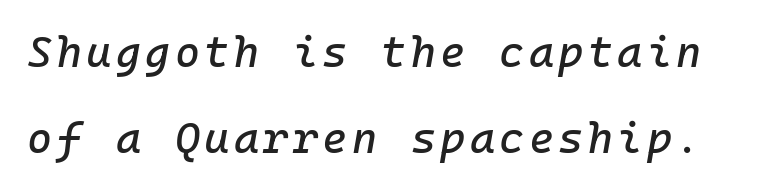
The image shows 43 px text type, italic (leaning right); set loose line spacing (2.01x), not underlined; low stroke contrast and a medium x-height.
